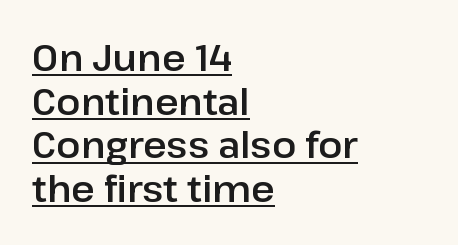
{"serif": "no", "italic": "no", "width": "normal", "stroke_contrast": "low", "x_height": "medium", "monospaced": "no", "underline": "yes", "align": "left", "line_spacing_ratio": 1.21, "letter_spacing": "normal", "letter_spacing_em": 0.0, "glyph_px": 36}
